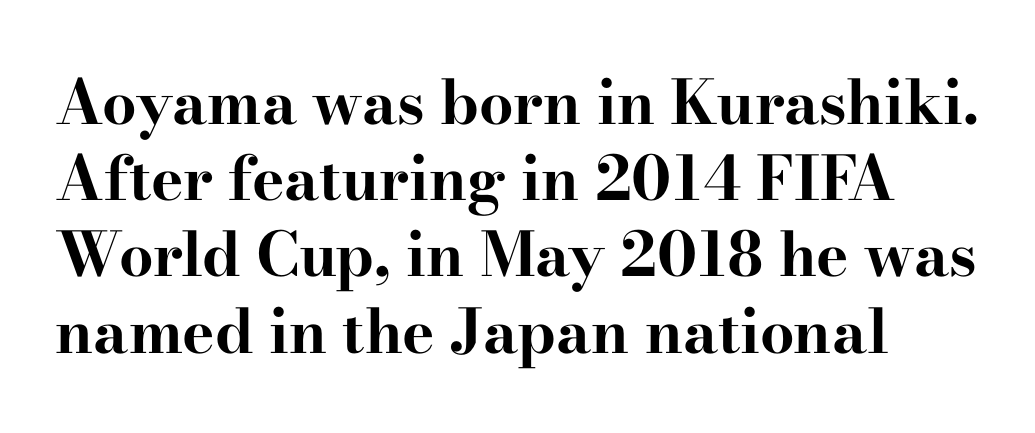
{"serif": "yes", "italic": "no", "bold": "yes", "weight": "bold", "width": "wide", "stroke_contrast": "high", "x_height": "small", "monospaced": "no", "underline": "no", "line_spacing": "normal", "line_spacing_ratio": 1.25, "letter_spacing": "normal", "letter_spacing_em": 0.0, "glyph_px": 61}
